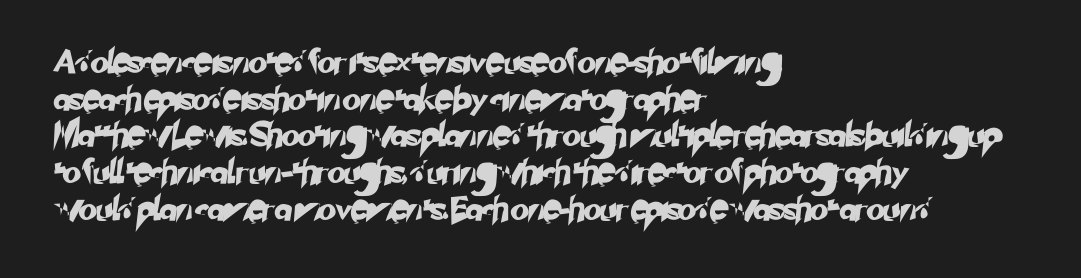
There is no visible air inserted between adjacent glyphs. The text block is weighted toward the left margin, trailing off unevenly rightward. Leading matches the norm, producing a regular column. Anything drawn beneath the words? Only blank space.
